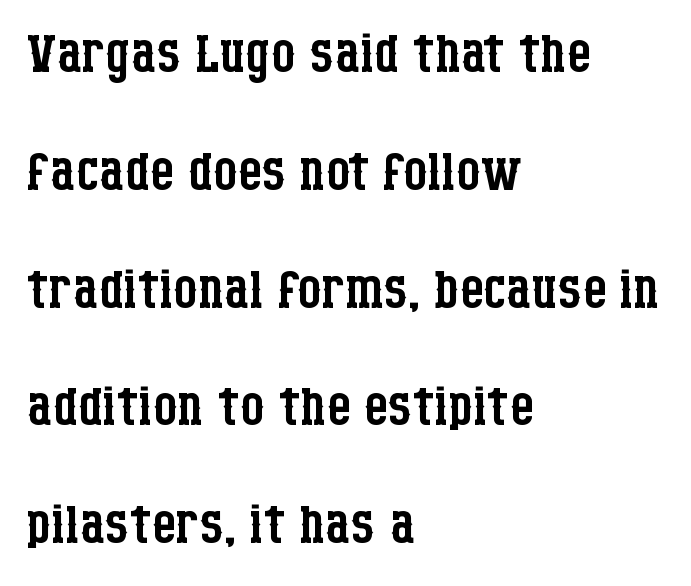
The letters look calm and open, with moderate or lighter stems. Any mark beneath the type? The region is blank. If you measured baseline to baseline, you'd find a middling distance. Is this a fixed-width face? No — the glyphs have proportional, varying widths. Is the block centered? No — it sits flush against the left margin. The typography opts for an upright posture over an oblique one.
